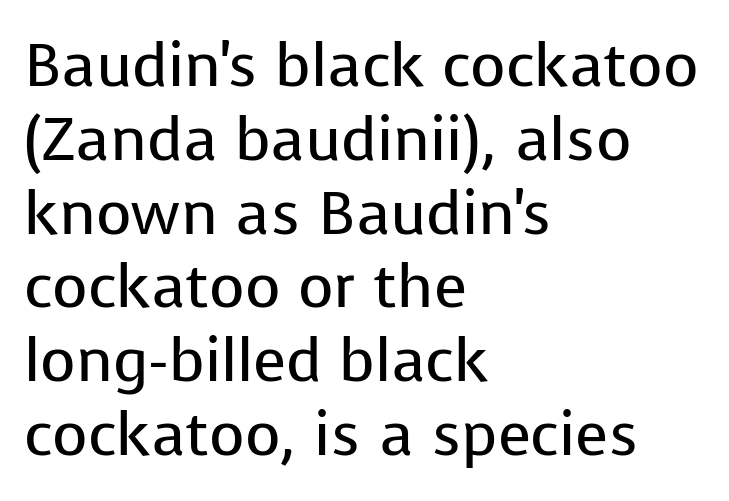
The image shows 61 px regular-weight sans-serif type, upright; set left-aligned, line spacing 1.21x, normal letter spacing, not underlined; low stroke contrast and a medium x-height.
